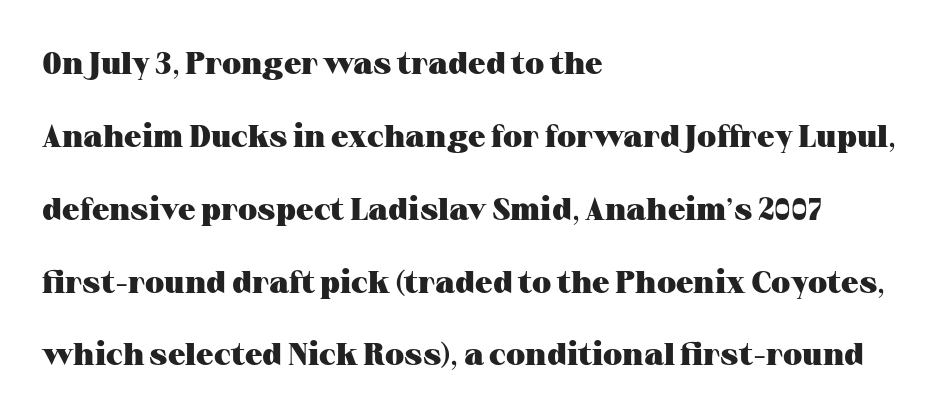
{"serif": "yes", "italic": "no", "bold": "yes", "weight": "heavy", "width": "wide", "stroke_contrast": "medium", "x_height": "medium", "monospaced": "no", "underline": "no", "align": "left", "line_spacing": "loose", "line_spacing_ratio": 2.35, "letter_spacing": "normal", "letter_spacing_em": 0.0, "glyph_px": 31}
